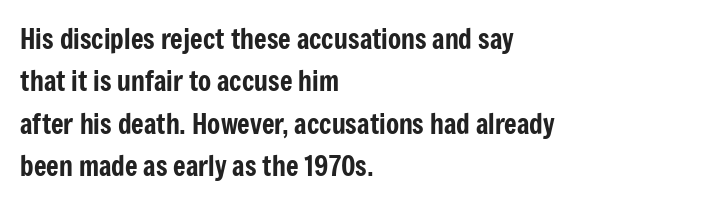
{"italic": "no", "underline": "no", "align": "left", "line_spacing": "normal", "line_spacing_ratio": 1.57, "letter_spacing": "normal", "letter_spacing_em": 0.0, "glyph_px": 27}
